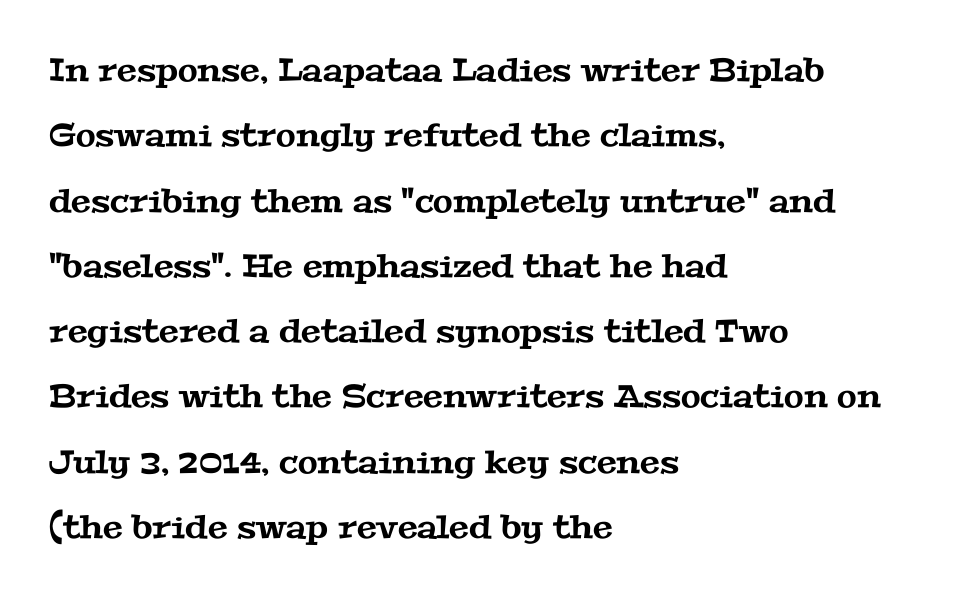
Q: Is the typeface a serif or a sans-serif typeface? A: Serif.
Q: Is the text underlined? A: No.
Q: How is the paragraph aligned? A: Left-aligned.
Q: Is the spacing between letters normal or unusually wide? A: Normal.
Q: Is the spacing between lines tight, normal or loose? A: Loose.
Q: Width (condensed, normal, or wide)? A: Wide.
Q: Stroke contrast? A: Medium.
Q: x-height? A: Medium.
Q: Monospaced? A: No.
